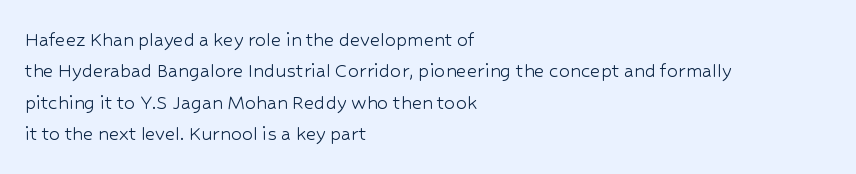
Q: Is the text bold? A: No.
Q: Is the text italic (slanted)? A: No, it is upright.
Q: Is the text underlined? A: No.
Q: How is the paragraph aligned? A: Left-aligned.
Q: Is the spacing between letters normal or unusually wide? A: Normal.
Q: Is the spacing between lines tight, normal or loose? A: Normal.
